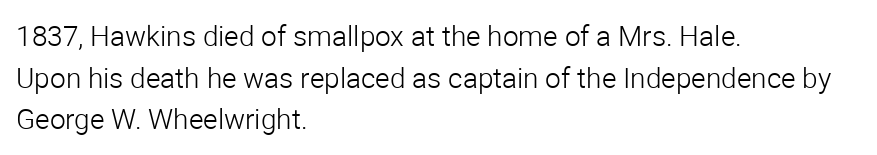
Q: Is the text bold? A: No.
Q: Is the text italic (slanted)? A: No, it is upright.
Q: Is the typeface a serif or a sans-serif typeface? A: Sans-serif.
Q: Is the text underlined? A: No.
Q: How is the paragraph aligned? A: Left-aligned.
Q: Is the spacing between letters normal or unusually wide? A: Normal.
Q: Is the spacing between lines tight, normal or loose? A: Normal.
Q: Width (condensed, normal, or wide)? A: Normal.
Q: Stroke contrast? A: Low.
Q: x-height? A: Medium.
Q: Monospaced? A: No.
